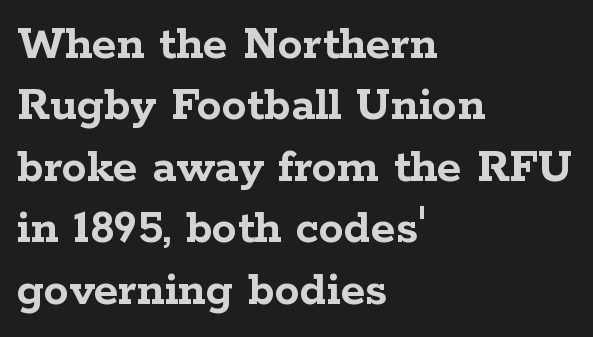
The image shows 50 px semibold, wide serif type, upright; set left-aligned, line spacing 1.23x, normal letter spacing, not underlined; low stroke contrast and a medium x-height.
